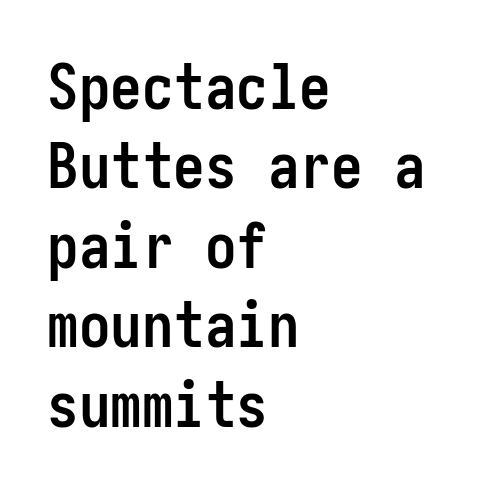
The image shows 63 px semibold, condensed sans-serif type, upright; set left-aligned, normal line spacing (1.26x), normal letter spacing, not underlined; low stroke contrast and a medium x-height.
